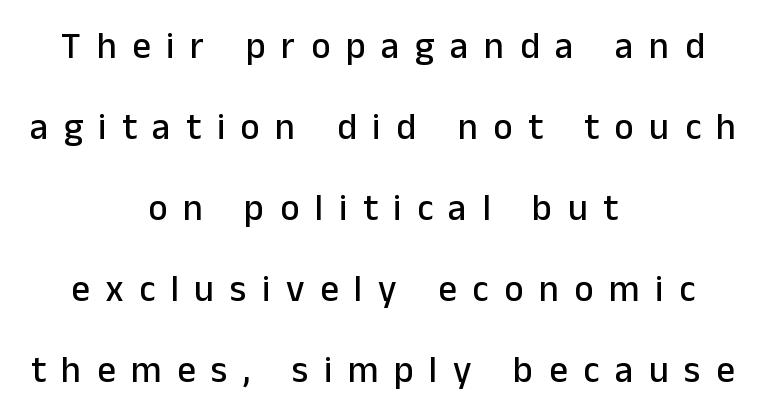
Q: Is the text italic (slanted)? A: No, it is upright.
Q: Is the typeface a serif or a sans-serif typeface? A: Sans-serif.
Q: Is the text underlined? A: No.
Q: How is the paragraph aligned? A: Centered.
Q: Is the spacing between letters normal or unusually wide? A: Unusually wide.
Q: Is the spacing between lines tight, normal or loose? A: Loose.
Q: Width (condensed, normal, or wide)? A: Normal.
Q: Stroke contrast? A: Low.
Q: x-height? A: Medium.
Q: Monospaced? A: No.
